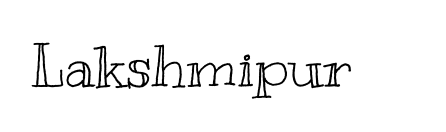
{"italic": "no", "width": "wide", "x_height": "small", "monospaced": "no", "underline": "no", "letter_spacing": "normal", "letter_spacing_em": 0.0, "glyph_px": 59}
